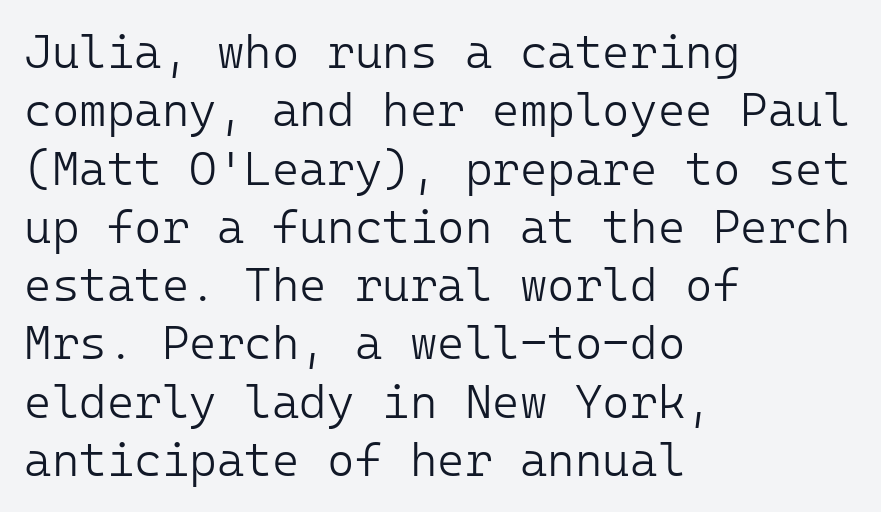
{"serif": "no", "italic": "no", "bold": "no", "weight": "light", "width": "normal", "stroke_contrast": "low", "x_height": "medium", "underline": "no", "align": "left", "line_spacing_ratio": 1.24, "letter_spacing": "normal", "letter_spacing_em": 0.0, "glyph_px": 47}
